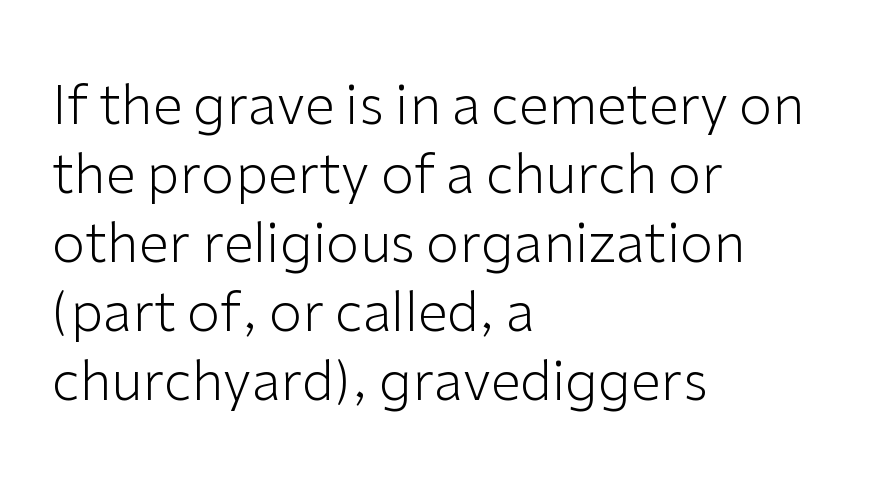
Does the copy run flush right? No — it runs flush left. Short note: letters normally spaced. The type sits square on the baseline with zero lean. This sample has the flowing, uneven cadence of proportional lettering. What's the leading like? Ordinary, nothing unusual. The zone under the glyphs is completely vacant.
